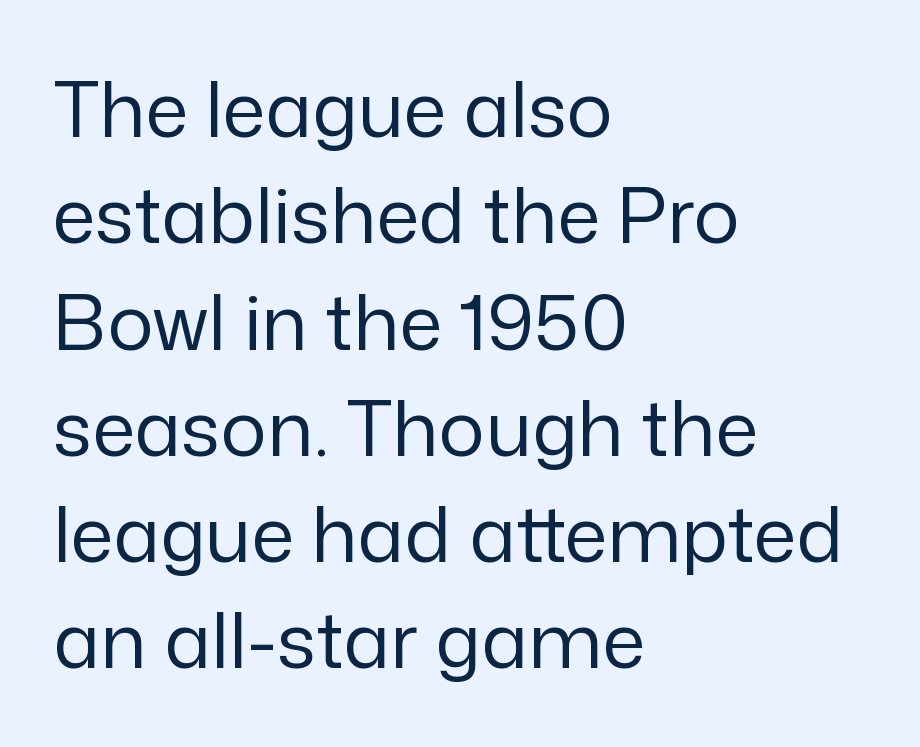
Q: Is the text bold? A: No.
Q: Is the text italic (slanted)? A: No, it is upright.
Q: Is the typeface a serif or a sans-serif typeface? A: Sans-serif.
Q: Is the text underlined? A: No.
Q: How is the paragraph aligned? A: Left-aligned.
Q: Is the spacing between letters normal or unusually wide? A: Normal.
Q: Is the spacing between lines tight, normal or loose? A: Normal.
Q: Width (condensed, normal, or wide)? A: Normal.
Q: Stroke contrast? A: Low.
Q: x-height? A: Medium.
Q: Monospaced? A: No.
